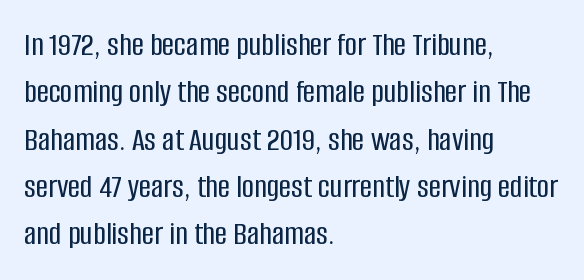
Q: Is the text italic (slanted)? A: No, it is upright.
Q: Is the typeface a serif or a sans-serif typeface? A: Sans-serif.
Q: Is the text underlined? A: No.
Q: How is the paragraph aligned? A: Left-aligned.
Q: Is the spacing between letters normal or unusually wide? A: Normal.
Q: Is the spacing between lines tight, normal or loose? A: Normal.
Q: Width (condensed, normal, or wide)? A: Condensed.
Q: Stroke contrast? A: Low.
Q: x-height? A: Large.
Q: Monospaced? A: No.
